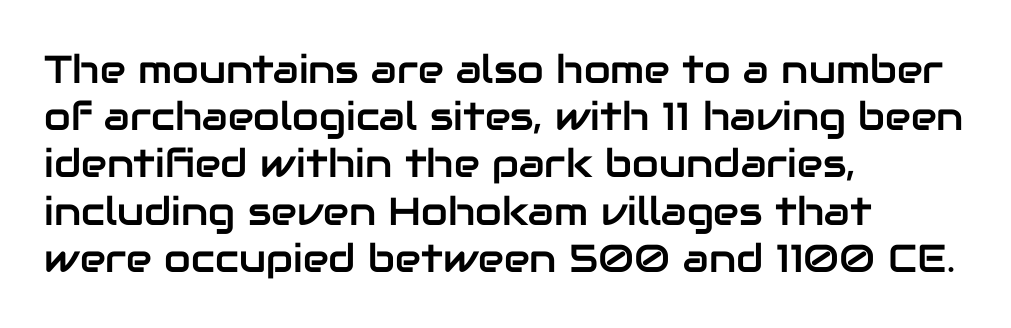
The image shows 39 px sans-serif type, upright; set left-aligned, line spacing 1.21x, normal letter spacing, not underlined; low stroke contrast and a medium x-height.
